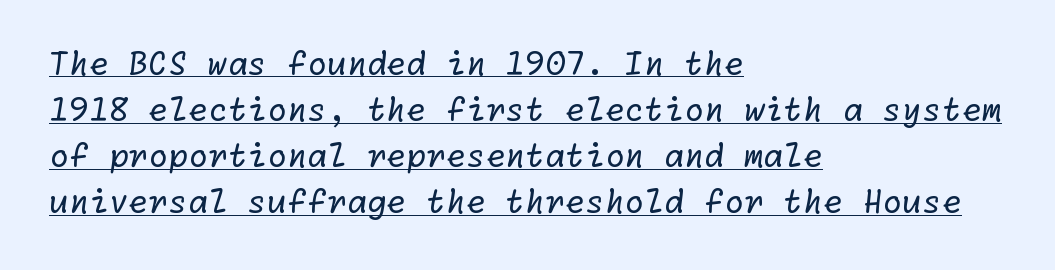
Q: Is the text bold? A: No.
Q: Is the typeface a serif or a sans-serif typeface? A: Sans-serif.
Q: Is the text underlined? A: Yes.
Q: How is the paragraph aligned? A: Left-aligned.
Q: Is the spacing between letters normal or unusually wide? A: Normal.
Q: Is the spacing between lines tight, normal or loose? A: Normal.
Q: Width (condensed, normal, or wide)? A: Normal.
Q: Stroke contrast? A: Low.
Q: x-height? A: Medium.
